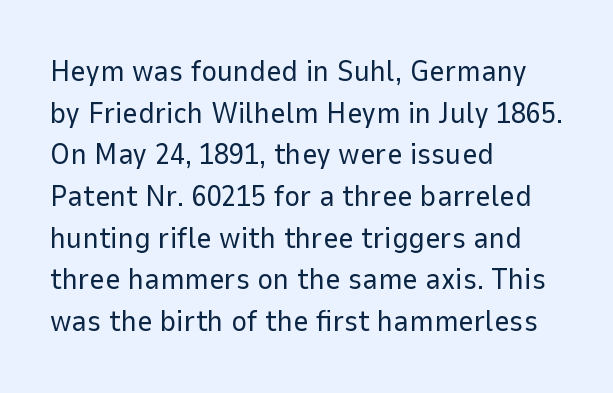
{"serif": "no", "italic": "no", "bold": "no", "weight": "regular", "width": "normal", "stroke_contrast": "low", "x_height": "medium", "monospaced": "no", "underline": "no", "align": "left", "line_spacing": "normal", "line_spacing_ratio": 1.39, "letter_spacing": "normal", "letter_spacing_em": 0.0, "glyph_px": 30}
